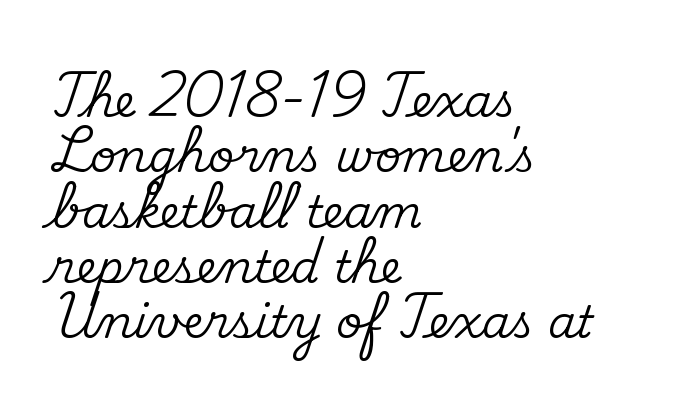
Do the characters align in a grid? No, the font is proportional. The strip under each line holds only bare page. The rendering keeps characters at their native spacing. Every row of glyphs begins at an identical x-position on the left.
